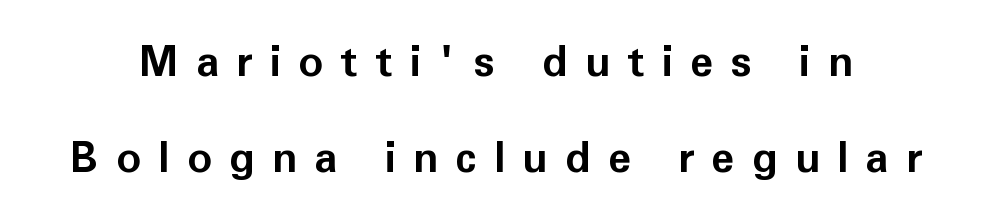
The image shows 42 px bold sans-serif type, upright; set loose line spacing (2.28x), unusually wide letter spacing (+0.41 em), not underlined; low stroke contrast and a medium x-height.
